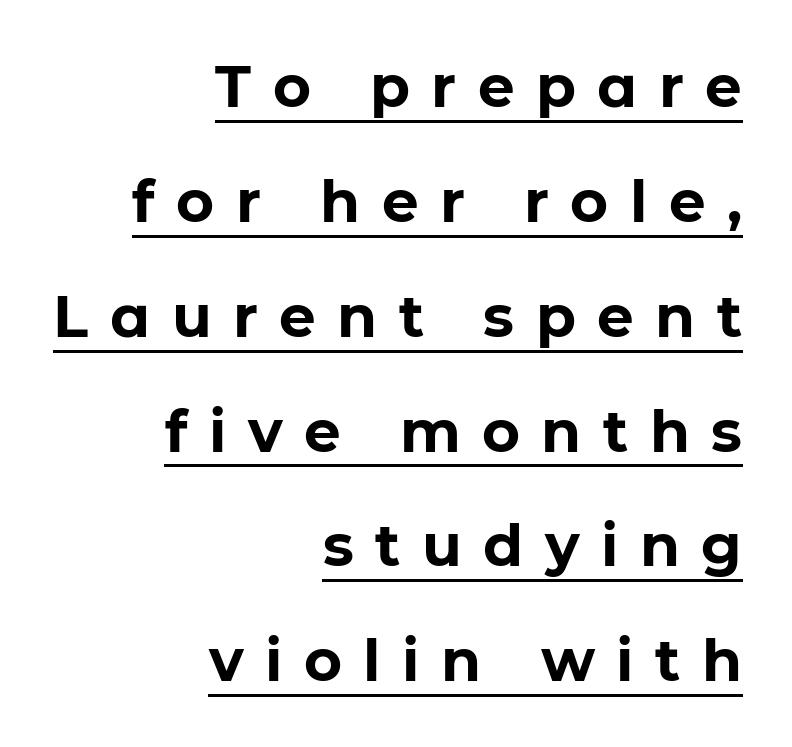
{"serif": "no", "italic": "no", "bold": "yes", "weight": "bold", "width": "normal", "stroke_contrast": "low", "x_height": "medium", "monospaced": "no", "underline": "yes", "align": "right", "line_spacing": "loose", "line_spacing_ratio": 1.98, "letter_spacing": "wide", "letter_spacing_em": 0.37, "glyph_px": 58}
